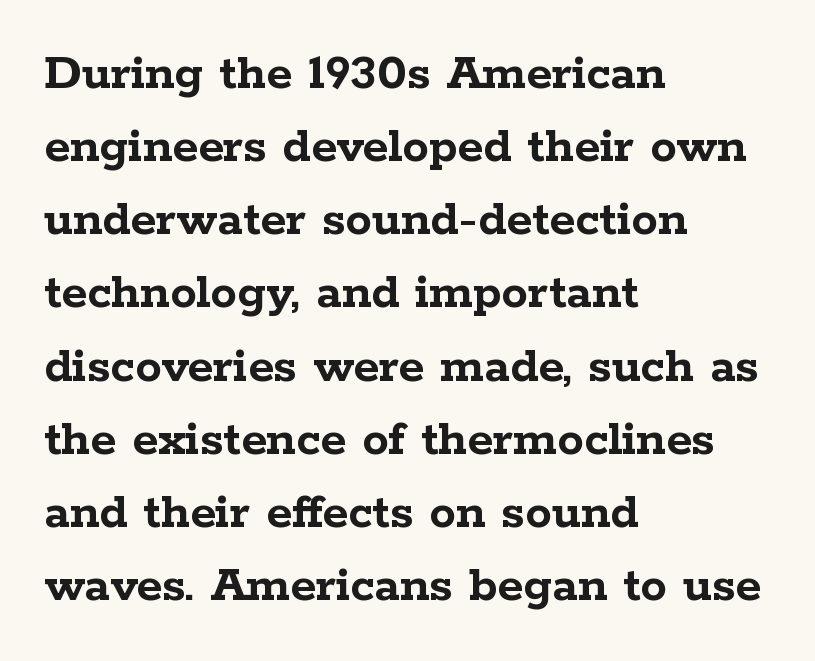
Q: Is the text bold? A: Yes.
Q: Is the text italic (slanted)? A: No, it is upright.
Q: Is the typeface a serif or a sans-serif typeface? A: Serif.
Q: Is the text underlined? A: No.
Q: How is the paragraph aligned? A: Left-aligned.
Q: Is the spacing between letters normal or unusually wide? A: Normal.
Q: Is the spacing between lines tight, normal or loose? A: Normal.
Q: Width (condensed, normal, or wide)? A: Wide.
Q: Stroke contrast? A: Low.
Q: x-height? A: Medium.
Q: Monospaced? A: No.
